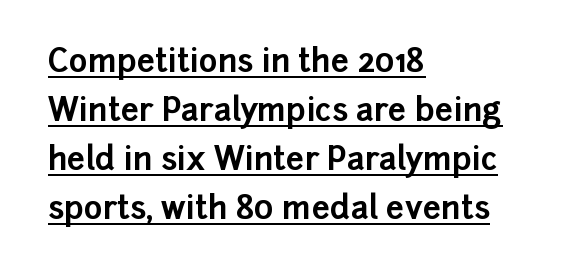
The letters advance in unequal steps, a hallmark of proportional type. Baseline-to-baseline distance is the conventional proportion of letter height. In terms of letterform style, serifs are entirely absent. Is the block centered? No — it sits flush against the left margin.
